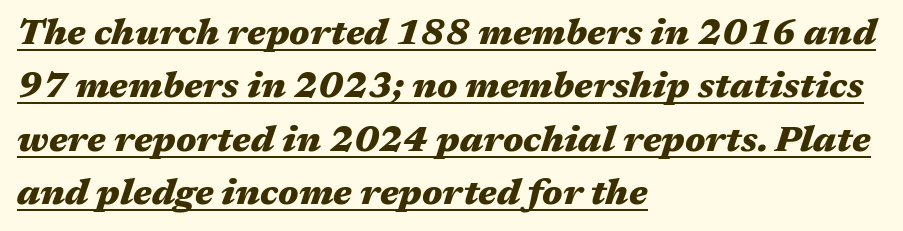
Q: Is the text bold? A: Yes.
Q: Is the text italic (slanted)? A: Yes, it leans right by about 17 degrees.
Q: Is the text underlined? A: Yes.
Q: How is the paragraph aligned? A: Left-aligned.
Q: Is the spacing between letters normal or unusually wide? A: Normal.
Q: Is the spacing between lines tight, normal or loose? A: Normal.
Q: Width (condensed, normal, or wide)? A: Wide.
Q: Stroke contrast? A: Medium.
Q: x-height? A: Medium.
Q: Monospaced? A: No.
